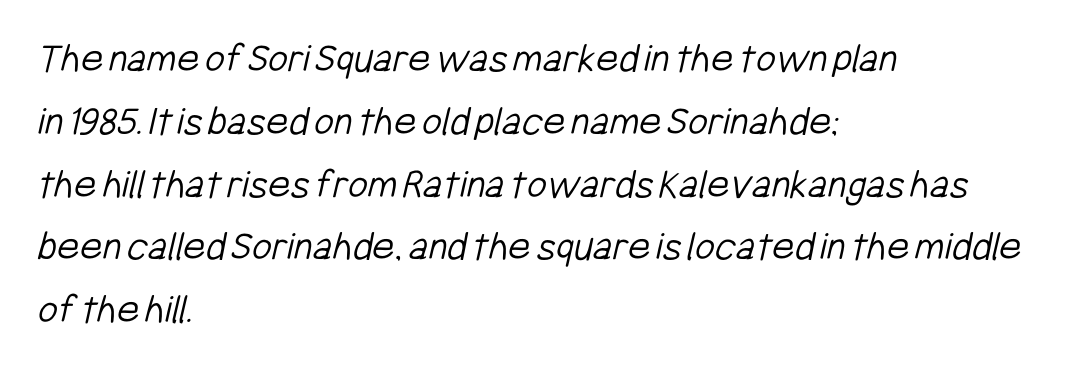
The image shows 43 px light, condensed sans-serif type; set left-aligned, normal line spacing (1.46x), normal letter spacing, not underlined; low stroke contrast and a medium x-height.
